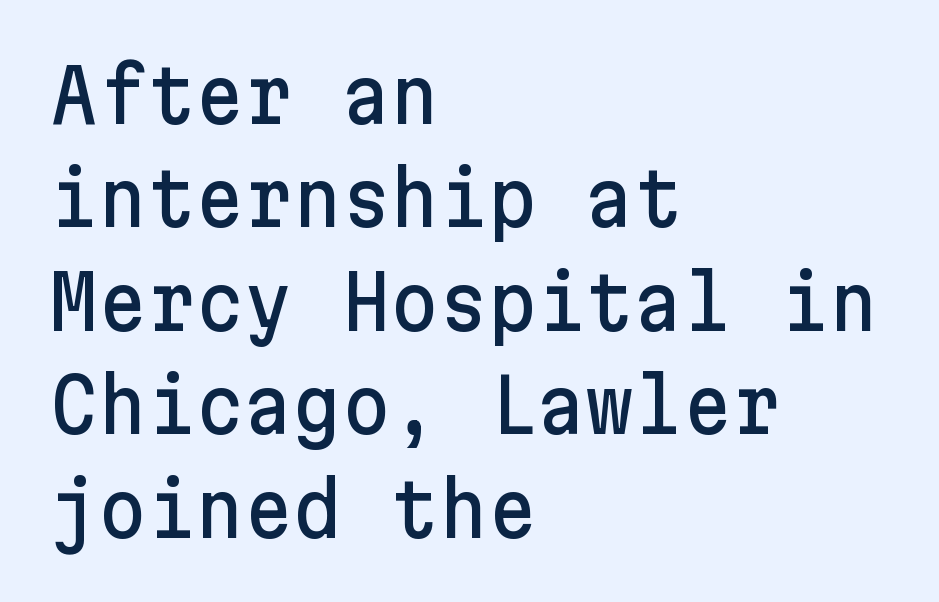
Q: Is the text italic (slanted)? A: No, it is upright.
Q: Is the typeface a serif or a sans-serif typeface? A: Sans-serif.
Q: Is the text underlined? A: No.
Q: How is the paragraph aligned? A: Left-aligned.
Q: Is the spacing between letters normal or unusually wide? A: Normal.
Q: Is the spacing between lines tight, normal or loose? A: Normal.
Q: Width (condensed, normal, or wide)? A: Normal.
Q: Stroke contrast? A: Low.
Q: x-height? A: Medium.
